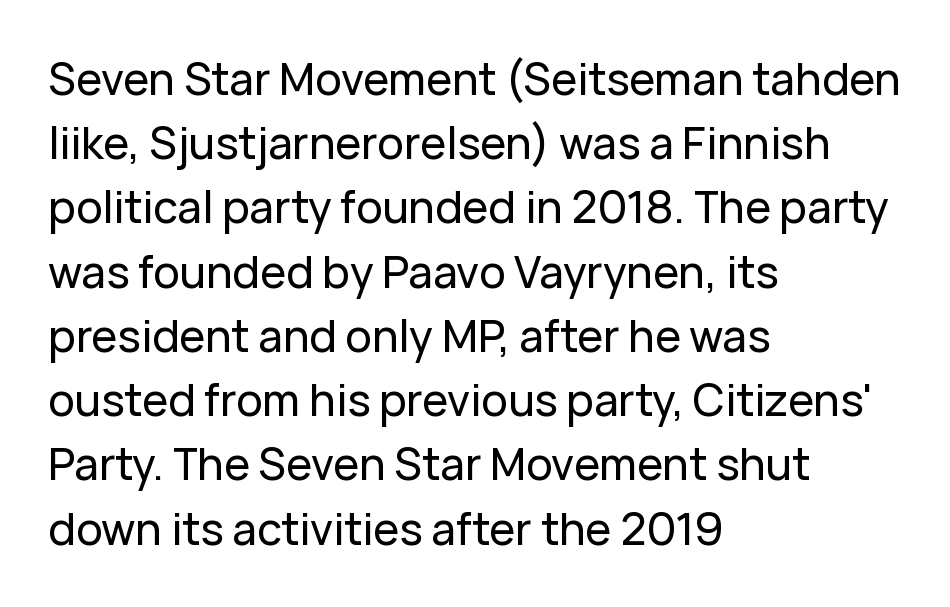
Honestly, there is no underline to notice here at all. Here the designer chose a conventional face with non-uniform glyph widths. One glance says typical: line gaps are just what's usual. What kind of face is this? One without serifs — a sans. The font's upright variant was chosen for this text. The paragraph shown leans on its left margin.
